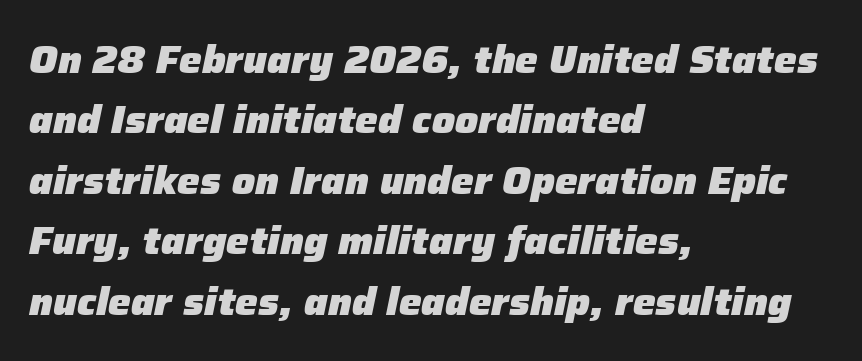
Q: Is the text bold? A: Yes.
Q: Is the text italic (slanted)? A: Yes, it leans right by about 12 degrees.
Q: Is the text underlined? A: No.
Q: How is the paragraph aligned? A: Left-aligned.
Q: Is the spacing between letters normal or unusually wide? A: Normal.
Q: Is the spacing between lines tight, normal or loose? A: Normal.
Q: Width (condensed, normal, or wide)? A: Normal.
Q: Stroke contrast? A: Low.
Q: x-height? A: Medium.
Q: Monospaced? A: No.
